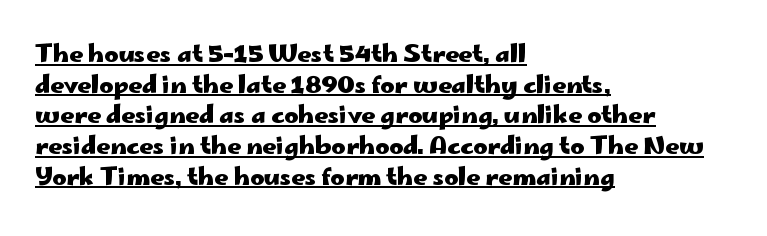
{"italic": "no", "bold": "yes", "underline": "yes", "align": "left", "line_spacing": "normal", "line_spacing_ratio": 1.28, "letter_spacing": "normal", "letter_spacing_em": 0.0, "glyph_px": 24}
